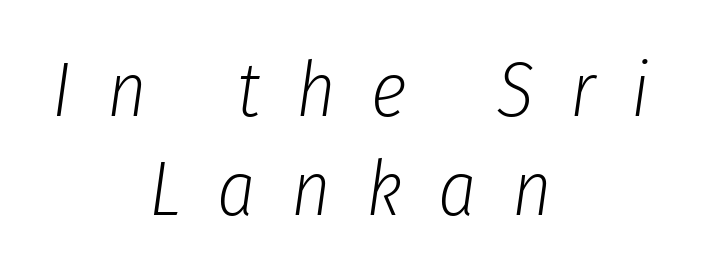
Underline: absent. In terms of letterspacing, this is a distinctly airy, spread setting. Horizontal alignment here is central, giving a formal, balanced look. Is there much room between lines? A standard amount, neither cramped nor airy.
